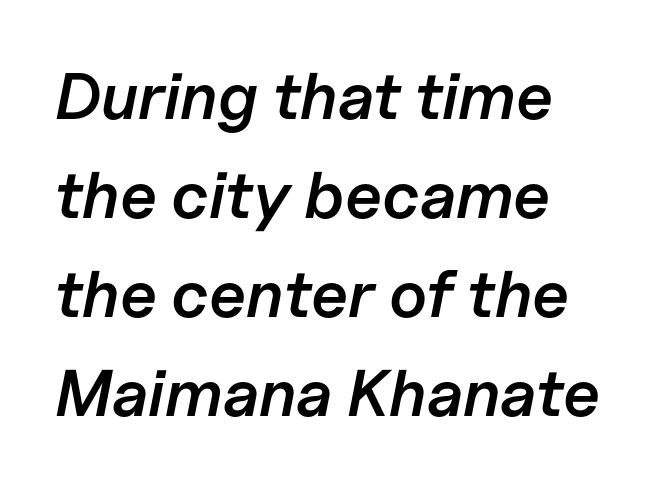
These lines keep a tight, regular rhythm from letter to letter. Is this a fixed-width face? No — the glyphs have proportional, varying widths. A semibold gives these letters moderate extra thickness, short of bold. Descenders are the only things crossing below the line.
